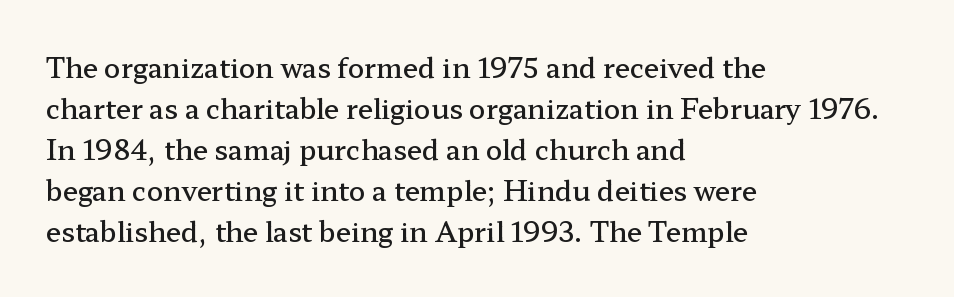
{"italic": "no", "bold": "semi", "underline": "no", "align": "left", "line_spacing": "normal", "line_spacing_ratio": 1.52, "letter_spacing": "normal", "letter_spacing_em": 0.0, "glyph_px": 27}
